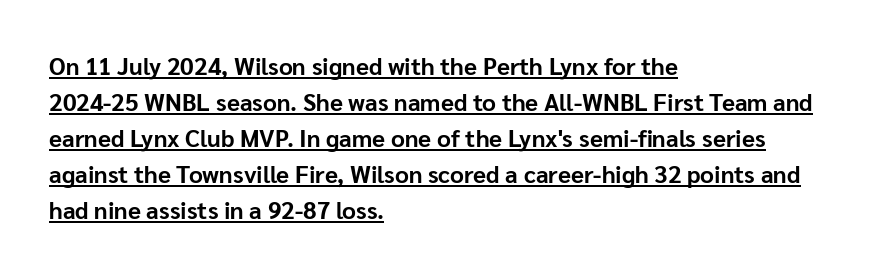
Q: Is the text bold? A: Yes.
Q: Is the text italic (slanted)? A: No, it is upright.
Q: Is the text underlined? A: Yes.
Q: How is the paragraph aligned? A: Left-aligned.
Q: Is the spacing between letters normal or unusually wide? A: Normal.
Q: Is the spacing between lines tight, normal or loose? A: Normal.
